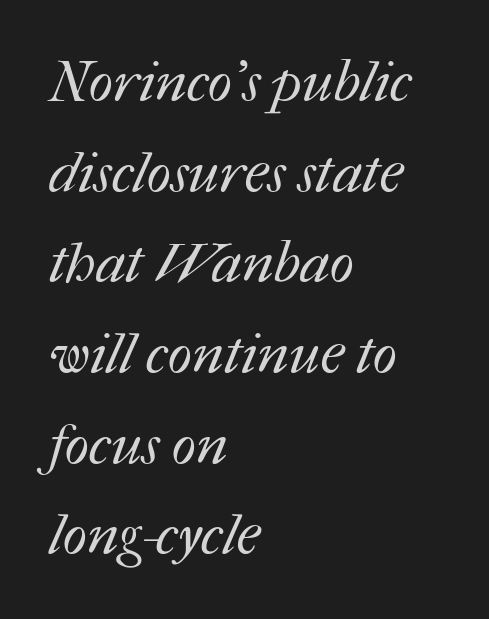
Note the varied advance widths — an 'i' is clearly narrower than an 'm'. Reading down the block, your eye returns to a fixed left position each line. The tracking reads as untouched default to a designer's eye. This block has exactly the height ordinary leading produces. The face looks like a standard text weight, possibly lighter. The strip under each line holds only bare page.
